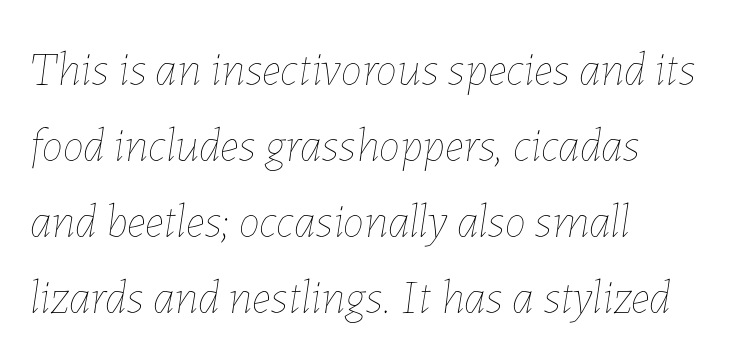
{"italic": "yes", "lean": "right", "slant_degrees": 7, "bold": "no", "weight": "thin", "width": "normal", "stroke_contrast": "low", "x_height": "medium", "monospaced": "no", "underline": "no", "align": "left", "line_spacing": "normal", "line_spacing_ratio": 1.58, "letter_spacing": "normal", "letter_spacing_em": 0.0, "glyph_px": 48}
